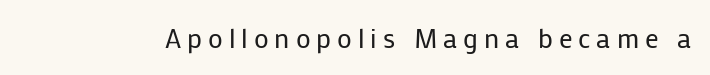
The image shows 27 px text type, upright; set unusually wide letter spacing (+0.22 em), not underlined.
